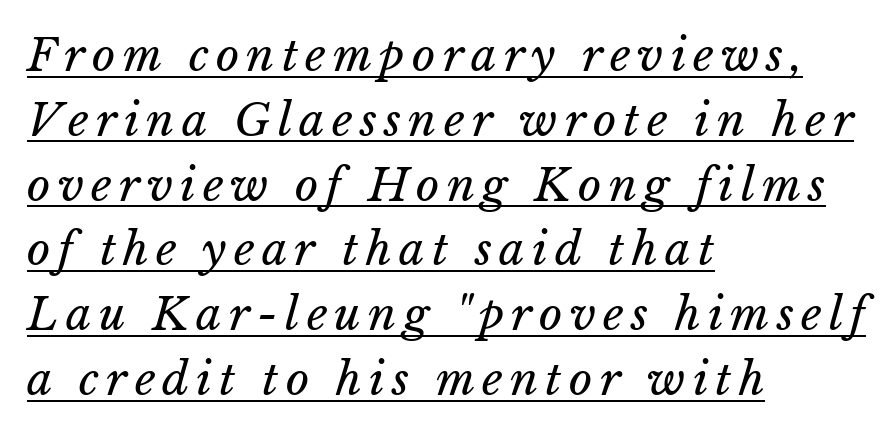
The specimen includes a rule beneath the text block's lines. Is this a heavy cut? Hardly; it is regular or lighter. This sample has the flowing, uneven cadence of proportional lettering. Tall strokes in this sample are angled rather than plumb. Quick note: interline space is typical. A student would call this left alignment; a typographer would say flush left, rag right.
